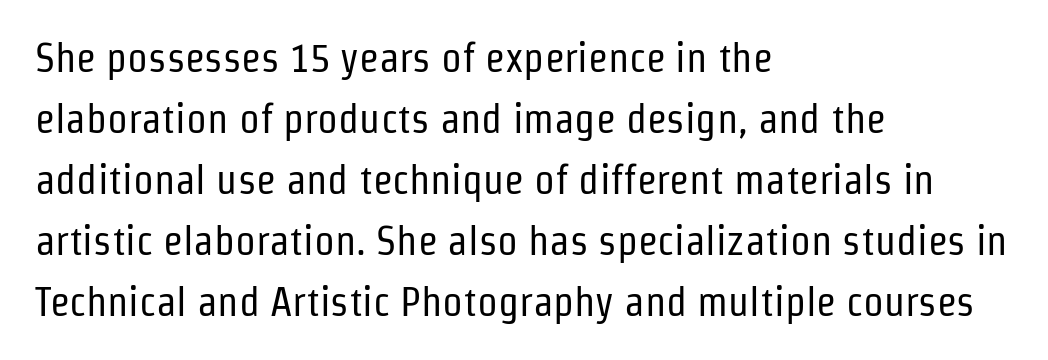
Reading down the block, your eye returns to a fixed left position each line. These lines are rendered in a variable-pitch font. In terms of posture, this sample is upright. On a weight scale, this lands at 450 or below. This rendering features lettering with no underline.
